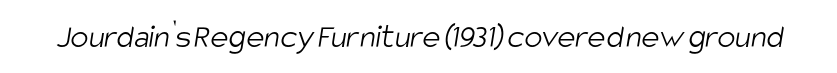
Are there feet on the stems? There aren't — it's a sans. Stroke mass is kept to a normal reading level or below. The passage shown is typed in a proportional face where columns would drift. Look at the tracking — it's just the regular setting, nothing added. Check the space under the baseline: it is left empty.
